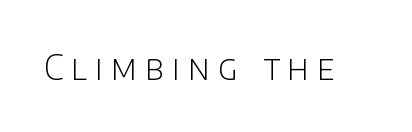
The typeface chosen for these lines omits serifs. Varying glyph widths throughout — classic text-font behaviour. The specimen omits any rule beneath the text block's lines. Is there any slant? The stems are plumb. A light-to-regular cut is what we see here. Short note: letters widely spaced.
